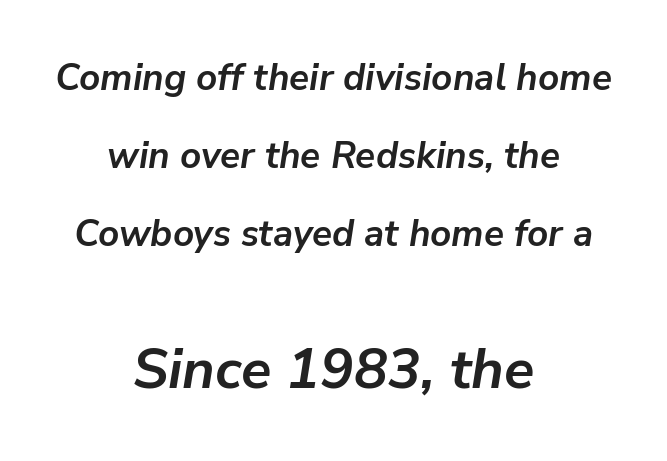
The image shows 56 px semibold type, italic (leaning right); set centered, loose line spacing (2.11x), normal letter spacing, not underlined; the second (bottom) block is 1.51x larger; low stroke contrast and a medium x-height.
